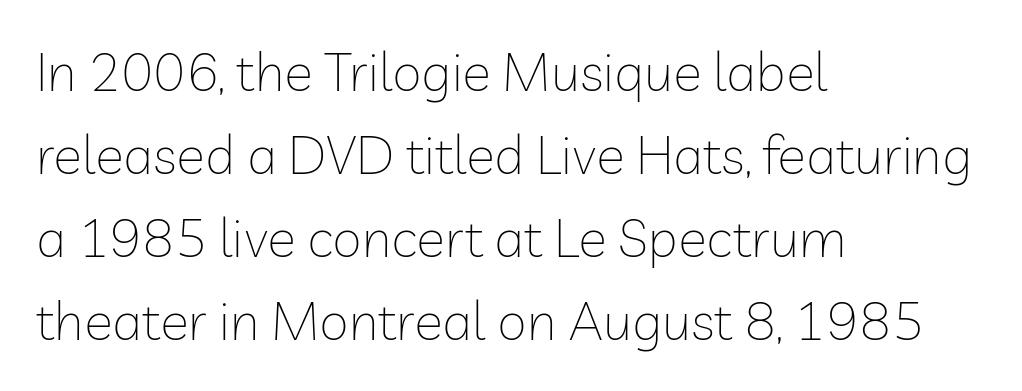
Q: Is the text bold? A: No.
Q: Is the text italic (slanted)? A: No, it is upright.
Q: Is the typeface a serif or a sans-serif typeface? A: Sans-serif.
Q: Is the text underlined? A: No.
Q: How is the paragraph aligned? A: Left-aligned.
Q: Is the spacing between letters normal or unusually wide? A: Normal.
Q: Is the spacing between lines tight, normal or loose? A: Normal.
Q: Width (condensed, normal, or wide)? A: Normal.
Q: Stroke contrast? A: Low.
Q: x-height? A: Medium.
Q: Monospaced? A: No.
